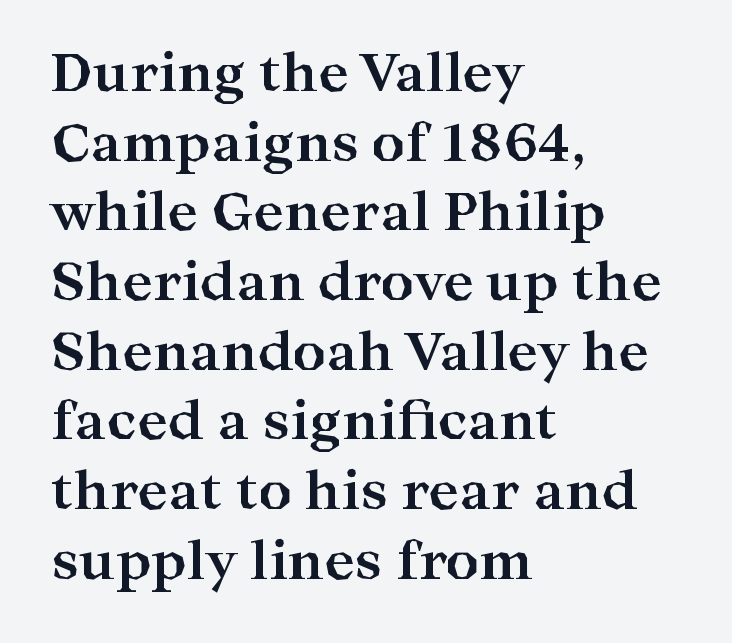
{"serif": "yes", "italic": "no", "bold": "yes", "weight": "bold", "width": "wide", "stroke_contrast": "high", "x_height": "medium", "monospaced": "no", "underline": "no", "align": "left", "line_spacing": "normal", "line_spacing_ratio": 1.34, "letter_spacing": "normal", "letter_spacing_em": 0.0, "glyph_px": 52}
